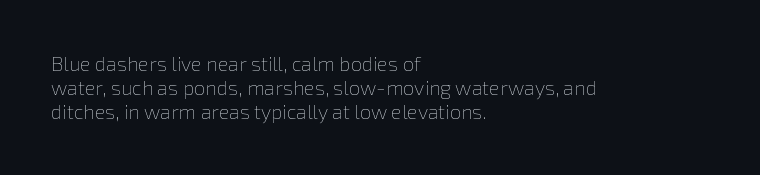
Descenders are the only things crossing below the line. Letters have the restrained weight of plain body copy at most. Where is the straight margin? On the left. Between one letter and the next there's only the usual sliver of space.
